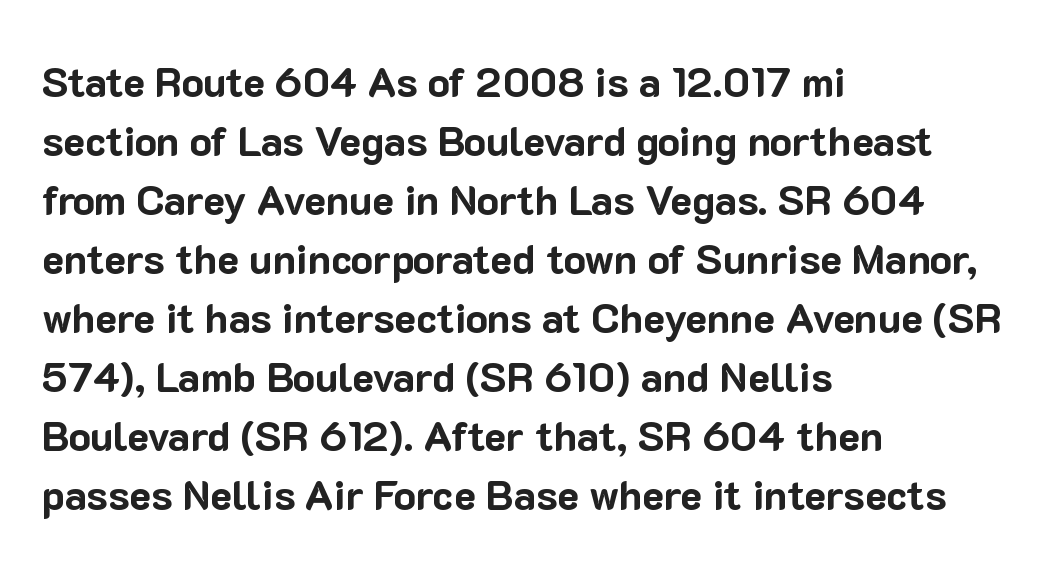
Students, this is bold: see how much ink each stroke carries. The space between consecutive lines is moderate. Style check: upright. Does the copy run flush right? No — it runs flush left. The gaps between neighbouring characters are ordinary and unremarkable. Nope, no serifs anywhere on these letters.
